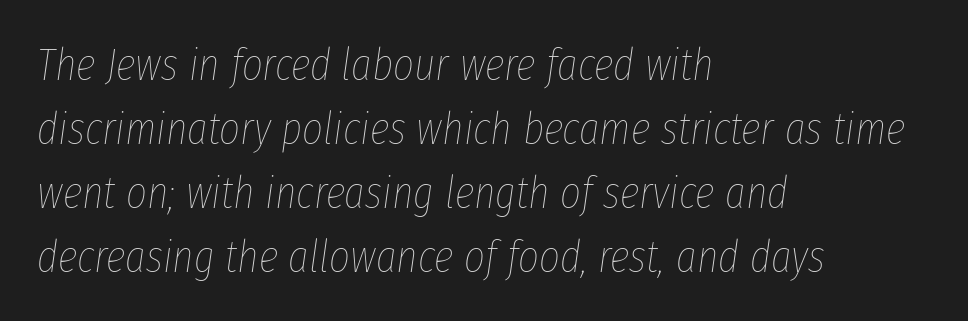
{"italic": "yes", "lean": "right", "slant_degrees": 8, "bold": "no", "weight": "thin", "width": "condensed", "stroke_contrast": "low", "x_height": "medium", "monospaced": "no", "underline": "no", "align": "left", "line_spacing": "normal", "line_spacing_ratio": 1.42, "letter_spacing": "normal", "letter_spacing_em": 0.0, "glyph_px": 45}
